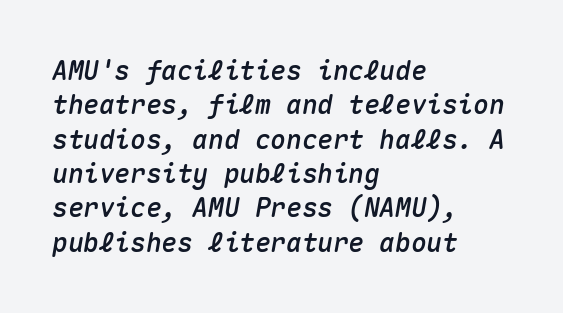
The image shows 26 px text type, italic (leaning right); set left-aligned, normal line spacing (1.32x), normal letter spacing, not underlined.
